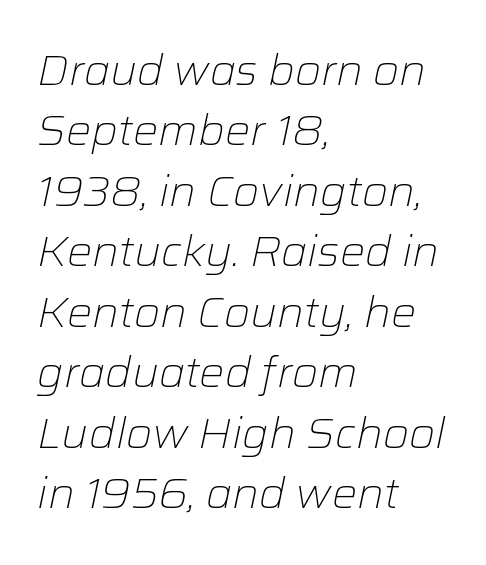
The image shows 42 px light type, italic (leaning right); set left-aligned, normal line spacing (1.44x), normal letter spacing, not underlined; low stroke contrast and a medium x-height.
